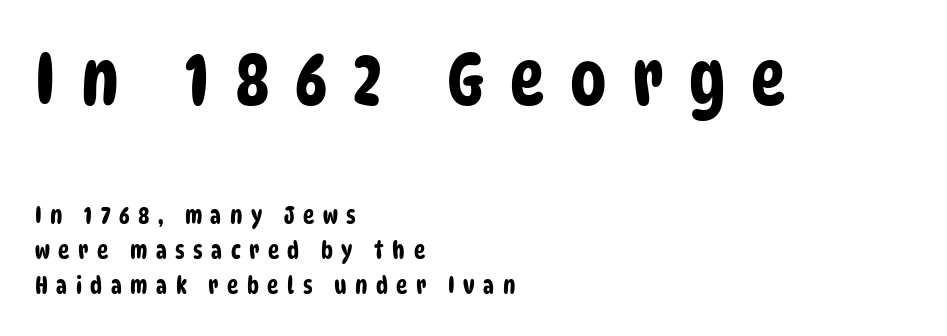
Q: Is the typeface a serif or a sans-serif typeface? A: Sans-serif.
Q: Is the text underlined? A: No.
Q: How is the paragraph aligned? A: Left-aligned.
Q: Is the spacing between letters normal or unusually wide? A: Unusually wide.
Q: Is the spacing between lines tight, normal or loose? A: Normal.
Q: Which block of text is set in a larger size, the first (top) or the second (bottom)? A: The first (top) one.
Q: Width (condensed, normal, or wide)? A: Condensed.
Q: Stroke contrast? A: Low.
Q: x-height? A: Large.
Q: Monospaced? A: No.
